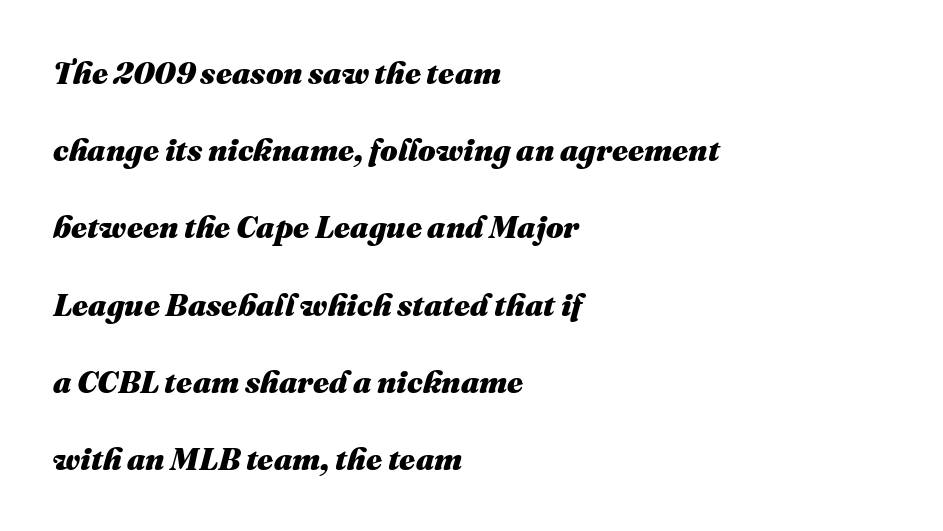
Q: Is the text bold? A: Yes.
Q: Is the text italic (slanted)? A: Yes, it leans right by about 16 degrees.
Q: Is the text underlined? A: No.
Q: How is the paragraph aligned? A: Left-aligned.
Q: Is the spacing between letters normal or unusually wide? A: Normal.
Q: Is the spacing between lines tight, normal or loose? A: Loose.
Q: Width (condensed, normal, or wide)? A: Normal.
Q: Stroke contrast? A: Medium.
Q: x-height? A: Medium.
Q: Monospaced? A: No.
